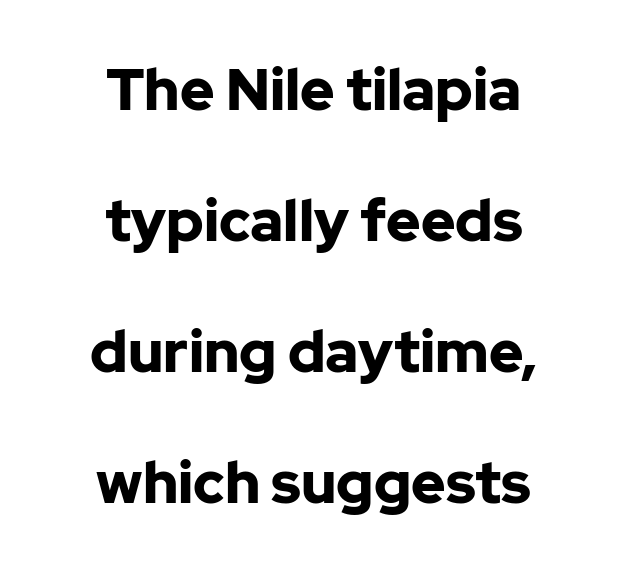
Q: Is the text bold? A: Yes.
Q: Is the text italic (slanted)? A: No, it is upright.
Q: Is the typeface a serif or a sans-serif typeface? A: Sans-serif.
Q: Is the text underlined? A: No.
Q: How is the paragraph aligned? A: Centered.
Q: Is the spacing between letters normal or unusually wide? A: Normal.
Q: Is the spacing between lines tight, normal or loose? A: Loose.
Q: Width (condensed, normal, or wide)? A: Normal.
Q: Stroke contrast? A: Low.
Q: x-height? A: Medium.
Q: Monospaced? A: No.
